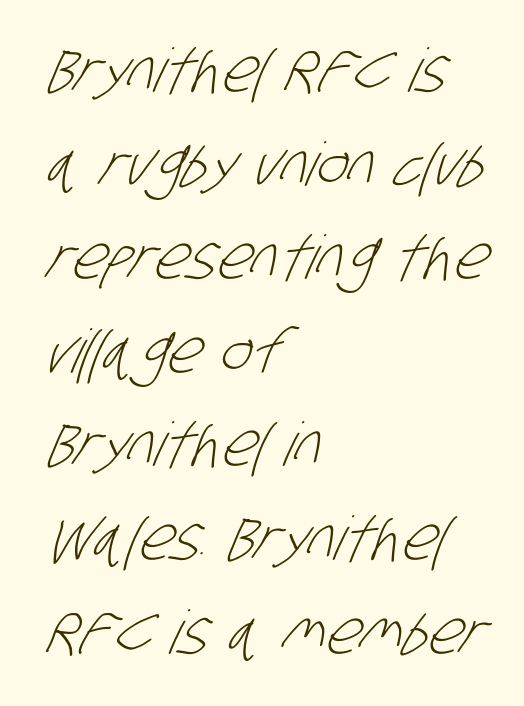
Note the varied advance widths — an 'i' is clearly narrower than an 'm'. Interline gaps are of average width in this sample. Is the letter spacing exaggerated? No — it looks like the ordinary default. Glance below the letters and you will spot only blank space. A classic flush-left, rag-right setting is used for this passage.
